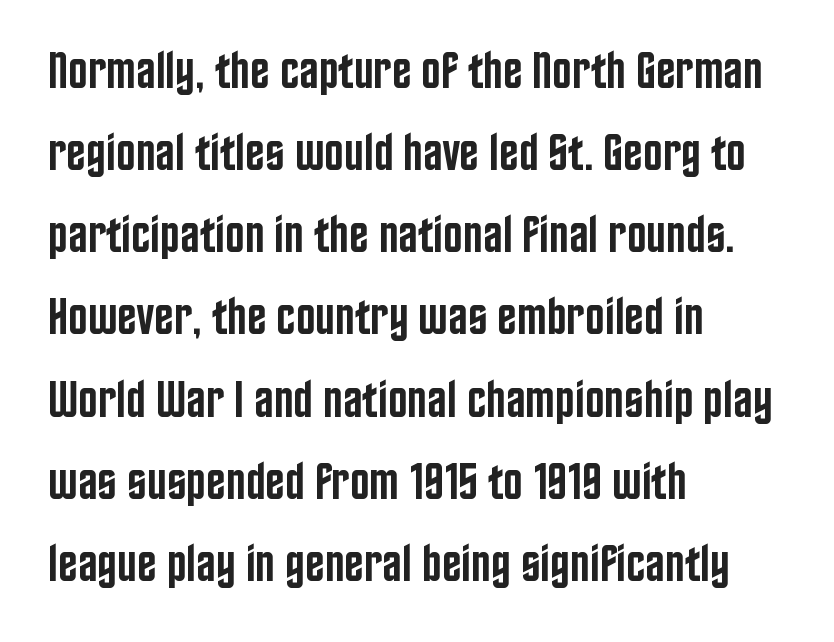
{"serif": "no", "italic": "no", "bold": "semi", "weight": "semibold", "width": "condensed", "stroke_contrast": "low", "x_height": "large", "monospaced": "no", "underline": "no", "align": "left", "line_spacing": "normal", "line_spacing_ratio": 1.58, "letter_spacing": "normal", "letter_spacing_em": 0.0, "glyph_px": 52}
